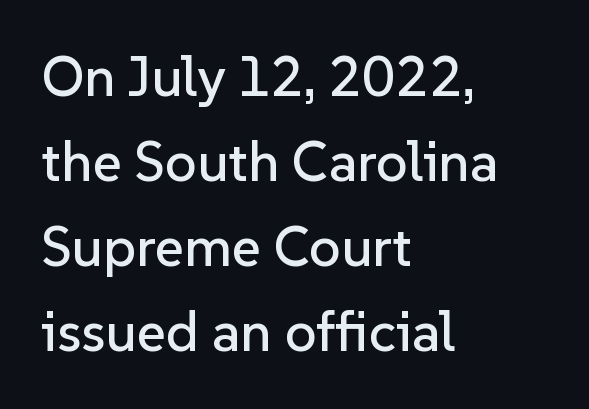
Q: Is the text italic (slanted)? A: No, it is upright.
Q: Is the typeface a serif or a sans-serif typeface? A: Sans-serif.
Q: Is the text underlined? A: No.
Q: How is the paragraph aligned? A: Left-aligned.
Q: Is the spacing between letters normal or unusually wide? A: Normal.
Q: Is the spacing between lines tight, normal or loose? A: Normal.
Q: Width (condensed, normal, or wide)? A: Normal.
Q: Stroke contrast? A: Low.
Q: x-height? A: Medium.
Q: Monospaced? A: No.
